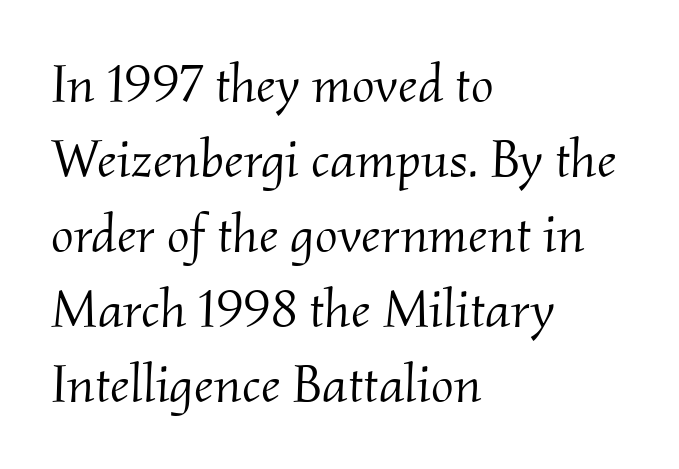
{"serif": "yes", "italic": "yes", "lean": "right", "slant_degrees": 2, "bold": "no", "weight": "light", "width": "normal", "stroke_contrast": "medium", "x_height": "small", "monospaced": "no", "underline": "no", "align": "left", "line_spacing": "normal", "line_spacing_ratio": 1.39, "letter_spacing": "normal", "letter_spacing_em": 0.0, "glyph_px": 54}
